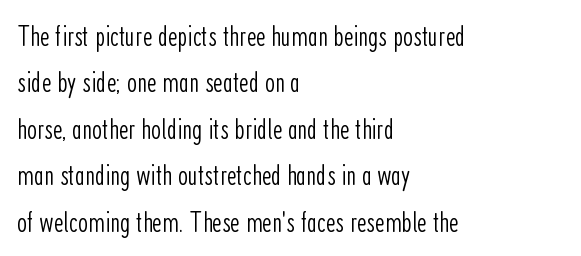
{"serif": "no", "italic": "no", "bold": "no", "weight": "light", "width": "condensed", "stroke_contrast": "low", "x_height": "medium", "monospaced": "no", "underline": "no", "align": "left", "line_spacing": "normal", "line_spacing_ratio": 1.6, "letter_spacing": "normal", "letter_spacing_em": 0.0, "glyph_px": 29}
